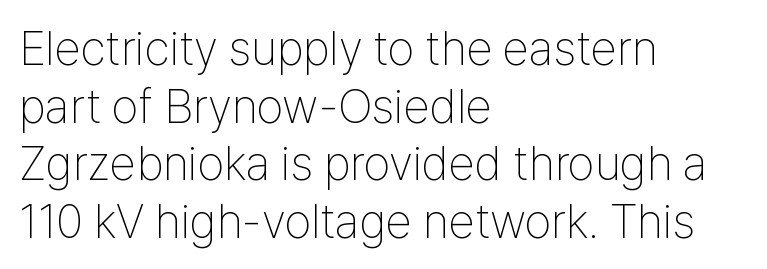
The image shows 48 px thin, condensed sans-serif type, upright; set left-aligned, line spacing 1.2x, normal letter spacing, not underlined; low stroke contrast and a medium x-height.
